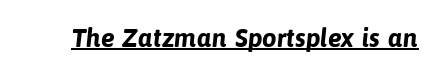
The image shows 26 px bold type; set normal letter spacing, underlined.
